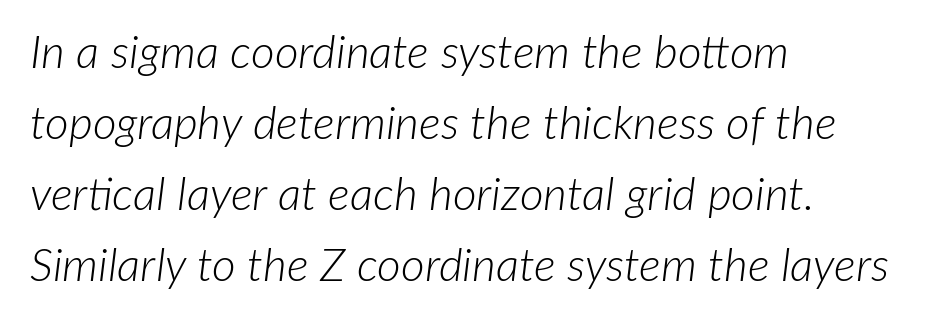
Q: Is the text bold? A: No.
Q: Is the text italic (slanted)? A: Yes, it leans right by about 7 degrees.
Q: Is the text underlined? A: No.
Q: How is the paragraph aligned? A: Left-aligned.
Q: Is the spacing between letters normal or unusually wide? A: Normal.
Q: Is the spacing between lines tight, normal or loose? A: Normal.
Q: Width (condensed, normal, or wide)? A: Normal.
Q: Stroke contrast? A: Low.
Q: x-height? A: Medium.
Q: Monospaced? A: No.
